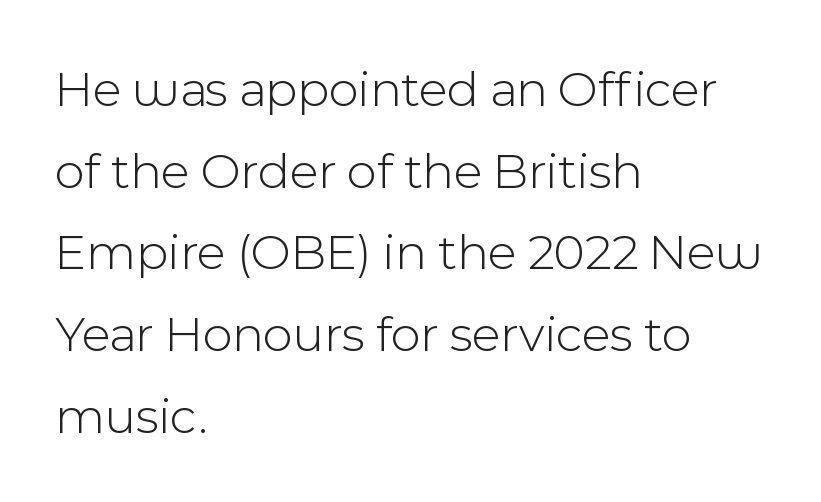
The image shows 52 px light sans-serif type, upright; set left-aligned, normal line spacing (1.57x), normal letter spacing, not underlined; a medium x-height.
